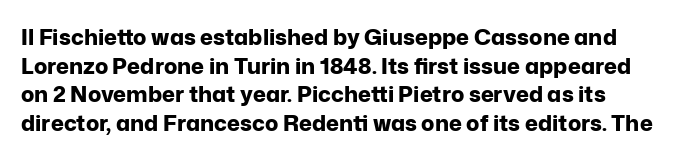
The space directly below the letters is spotless. These lines were composed using upright roman letters. The letters sit at their default tracking, neither squeezed nor spread. The font is running at its bold setting. Each new line begins a customary step beneath the previous one.
